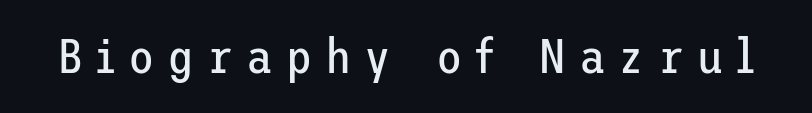
Rendered with straight, roman letterforms. A light-to-regular cut is what we see here. Note: no serifs on the glyphs. In terms of letterspacing, this is a distinctly airy, spread setting. Underline: absent.
